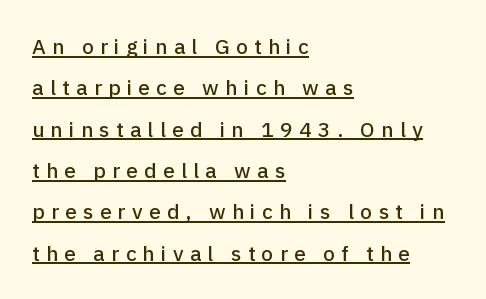
{"italic": "no", "underline": "yes", "align": "left", "line_spacing": "loose", "line_spacing_ratio": 1.97, "letter_spacing": "wide", "letter_spacing_em": 0.3, "glyph_px": 21}
